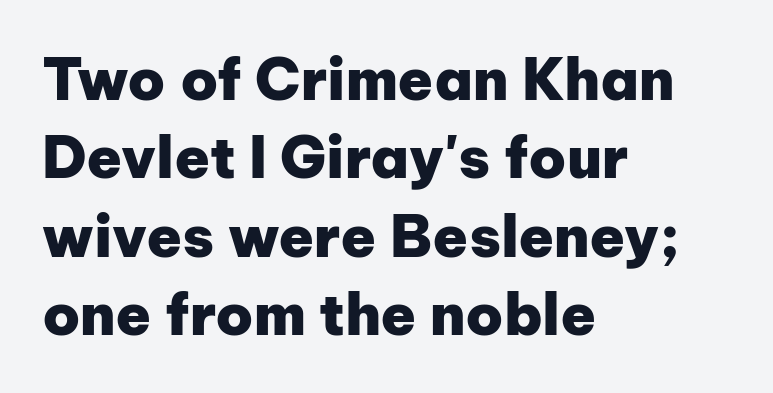
Q: Is the text bold? A: Yes.
Q: Is the text italic (slanted)? A: No, it is upright.
Q: Is the typeface a serif or a sans-serif typeface? A: Sans-serif.
Q: Is the text underlined? A: No.
Q: How is the paragraph aligned? A: Left-aligned.
Q: Is the spacing between letters normal or unusually wide? A: Normal.
Q: Is the spacing between lines tight, normal or loose? A: Normal.
Q: Width (condensed, normal, or wide)? A: Normal.
Q: Stroke contrast? A: Low.
Q: x-height? A: Medium.
Q: Monospaced? A: No.
